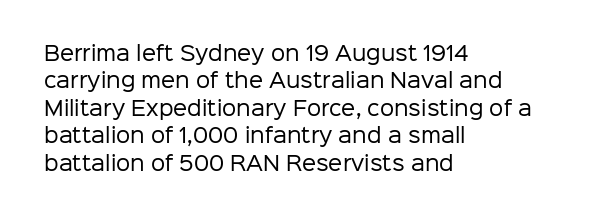
The image shows 20 px text type, upright; set left-aligned, normal line spacing (1.37x), normal letter spacing, not underlined.
